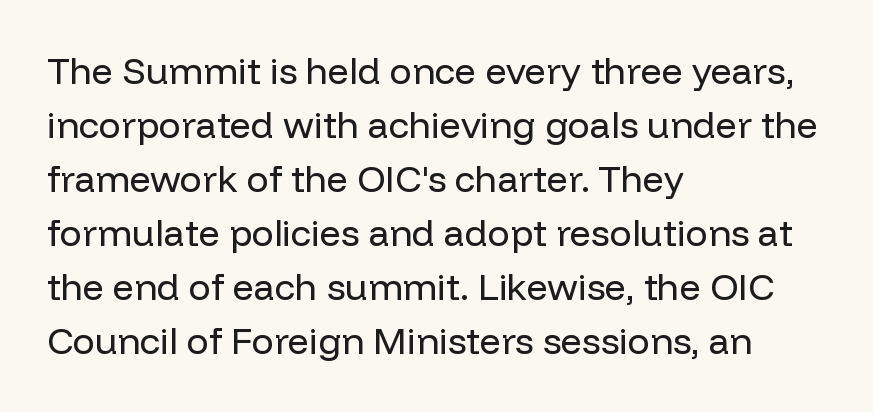
{"serif": "no", "italic": "no", "bold": "no", "weight": "regular", "width": "normal", "stroke_contrast": "low", "x_height": "medium", "monospaced": "no", "underline": "no", "align": "left", "line_spacing": "normal", "line_spacing_ratio": 1.46, "letter_spacing": "normal", "letter_spacing_em": 0.0, "glyph_px": 37}
